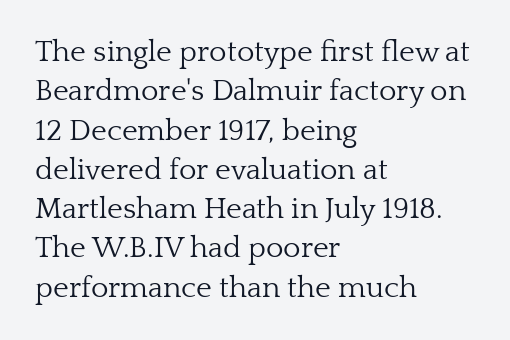
Q: Is the text bold? A: No.
Q: Is the text italic (slanted)? A: No, it is upright.
Q: Is the typeface a serif or a sans-serif typeface? A: Serif.
Q: Is the text underlined? A: No.
Q: How is the paragraph aligned? A: Left-aligned.
Q: Is the spacing between letters normal or unusually wide? A: Normal.
Q: Is the spacing between lines tight, normal or loose? A: Normal.
Q: Width (condensed, normal, or wide)? A: Normal.
Q: Stroke contrast? A: Low.
Q: x-height? A: Medium.
Q: Monospaced? A: No.
